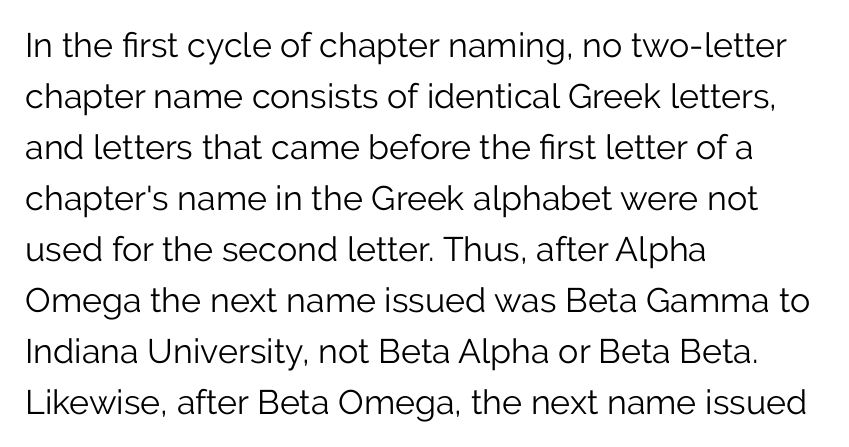
{"serif": "no", "italic": "no", "bold": "no", "weight": "light", "width": "normal", "stroke_contrast": "low", "x_height": "medium", "monospaced": "no", "underline": "no", "align": "left", "line_spacing": "normal", "line_spacing_ratio": 1.5, "letter_spacing": "normal", "letter_spacing_em": 0.0, "glyph_px": 34}
